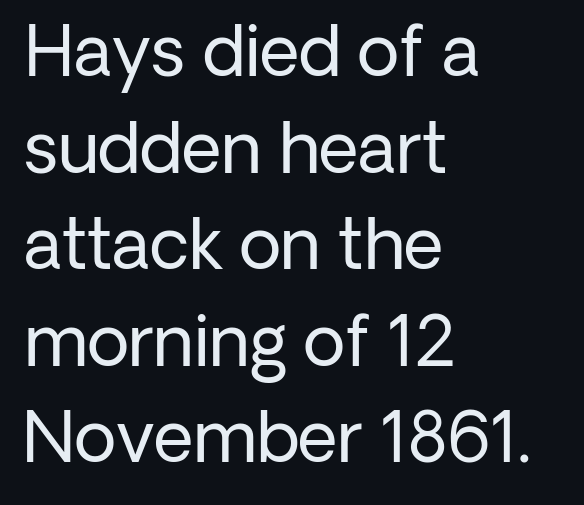
What's the leading like? Ordinary, nothing unusual. The font family rendered here belongs to the sans-serif group. The space beneath each line is pristine and unruled. The characters are drawn with everyday or finer stroke widths. The tracking reads as untouched default to a designer's eye. This sample has the flowing, uneven cadence of proportional lettering.
